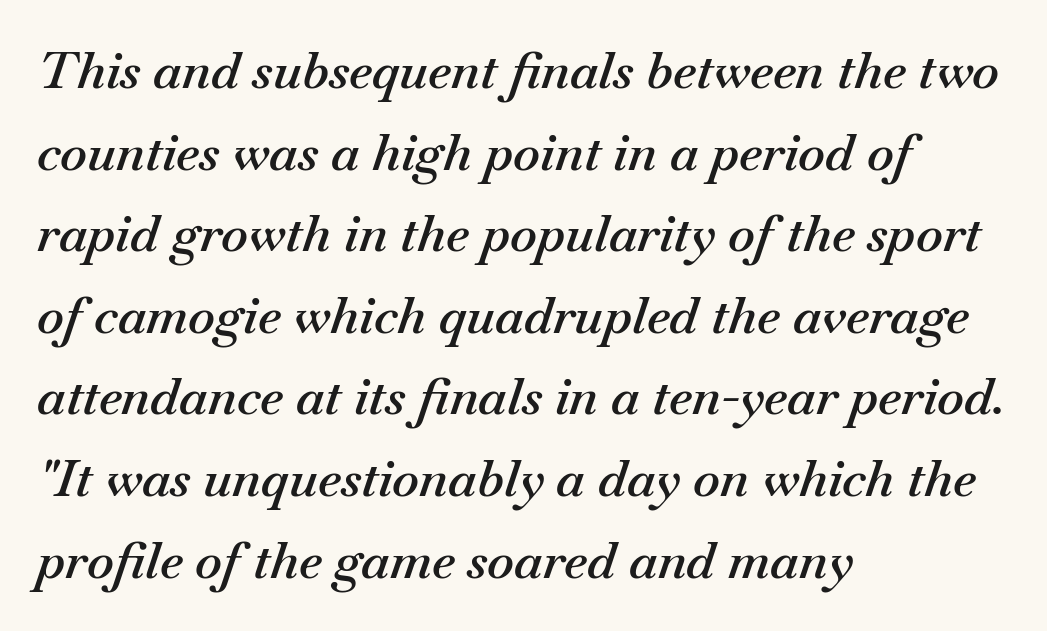
Q: Is the text bold? A: Semi-bold.
Q: Is the text italic (slanted)? A: Yes, it leans right by about 18 degrees.
Q: Is the text underlined? A: No.
Q: How is the paragraph aligned? A: Left-aligned.
Q: Is the spacing between letters normal or unusually wide? A: Normal.
Q: Is the spacing between lines tight, normal or loose? A: Normal.
Q: Width (condensed, normal, or wide)? A: Normal.
Q: Stroke contrast? A: Medium.
Q: x-height? A: Small.
Q: Monospaced? A: No.
